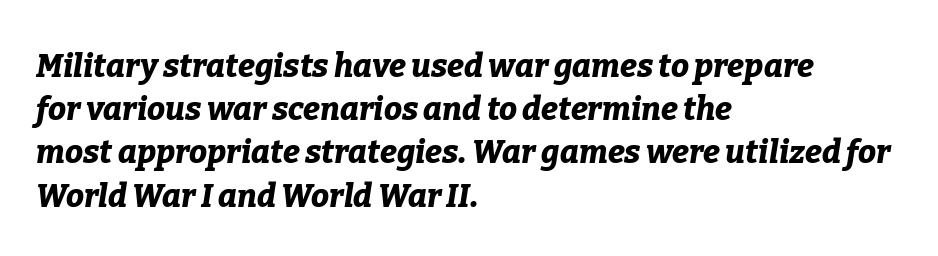
The image shows 32 px bold type, italic (leaning right); set left-aligned, normal line spacing (1.35x), normal letter spacing, not underlined; low stroke contrast and a medium x-height.
